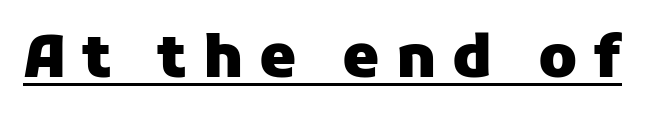
Someone cranked the tracking dial way up on this one. Rendered with straight, roman letterforms. Weight check: bold — yes, fully. Character widths vary here, with narrow letters taking less room than wide ones.
